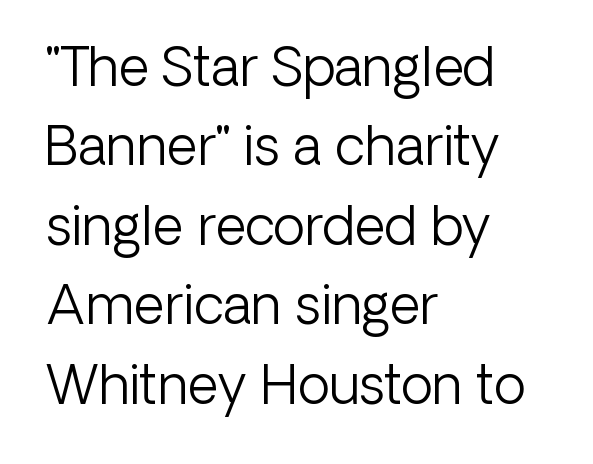
The image shows 53 px light sans-serif type, upright; set left-aligned, normal line spacing (1.5x), normal letter spacing, not underlined; low stroke contrast and a medium x-height.
